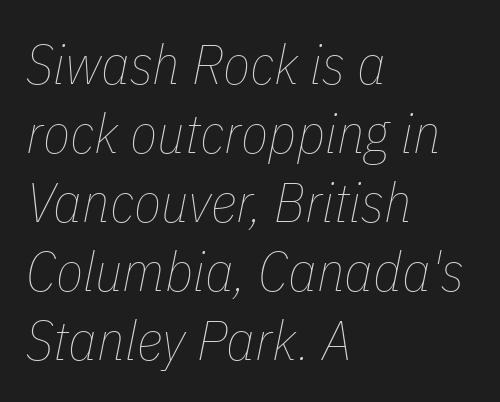
A student would call this left alignment; a typographer would say flush left, rag right. The rendering applies a slant to the glyphs. The tracking reads as untouched default to a designer's eye. Any mark beneath the type? The region is blank.
